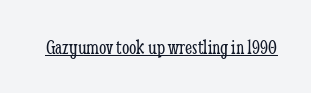
Italic: no, the glyphs are upright roman. You can see a thin bar hugging the bottom of the glyphs. Nothing heavy about these letters — not bold at all. Look at the tracking — it's just the regular setting, nothing added.
